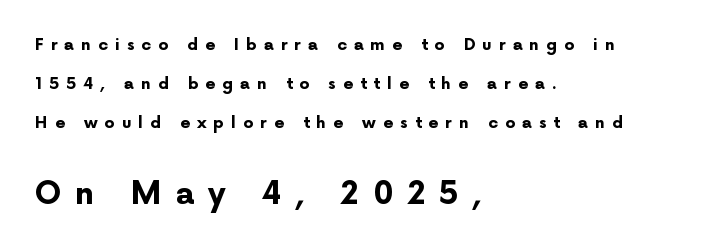
On the weight axis this lands at bold, roughly 700. The gap between lines stays unmarked. Note the varied advance widths — an 'i' is clearly narrower than an 'm'. The paragraph has a hard left edge and a soft right edge.
